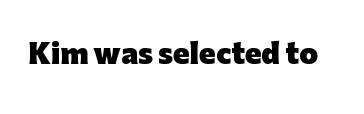
What stands out about the letter spacing? Nothing — it is the standard amount. No italicization has been applied; the sample stays upright. The gap between lines stays unmarked. Thick stems and heavy bowls — unmistakably bold.
